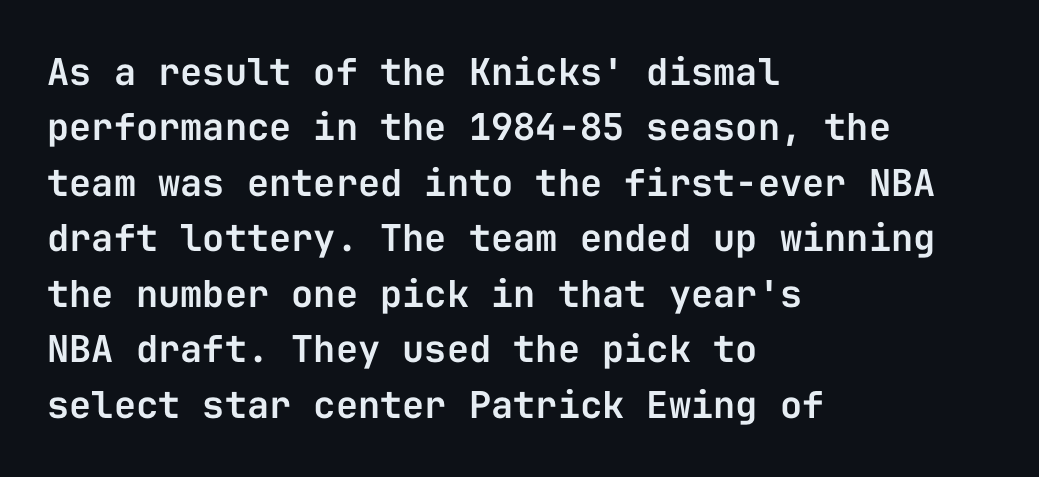
Do the letters lean? They stand straight. Caption: multi-line text, flush left, ragged right. Words float on clear page, feet unadorned. Nope, no serifs anywhere on these letters. The rendering uses typewriter-style spacing with identical character cells. What stands out about the letter spacing? Nothing — it is the standard amount.
